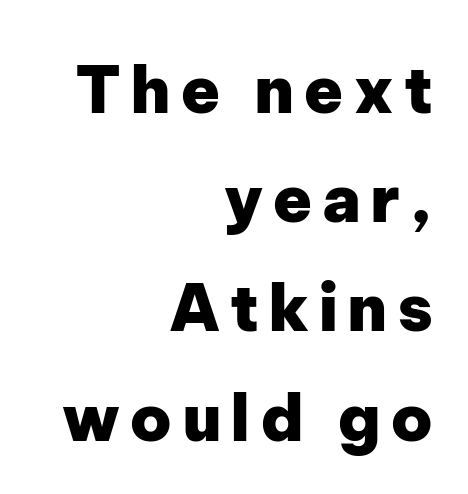
Q: Is the text bold? A: Yes.
Q: Is the text italic (slanted)? A: No, it is upright.
Q: Is the typeface a serif or a sans-serif typeface? A: Sans-serif.
Q: Is the text underlined? A: No.
Q: How is the paragraph aligned? A: Right-aligned.
Q: Is the spacing between lines tight, normal or loose? A: Normal.
Q: Width (condensed, normal, or wide)? A: Normal.
Q: Stroke contrast? A: Low.
Q: x-height? A: Medium.
Q: Monospaced? A: No.
